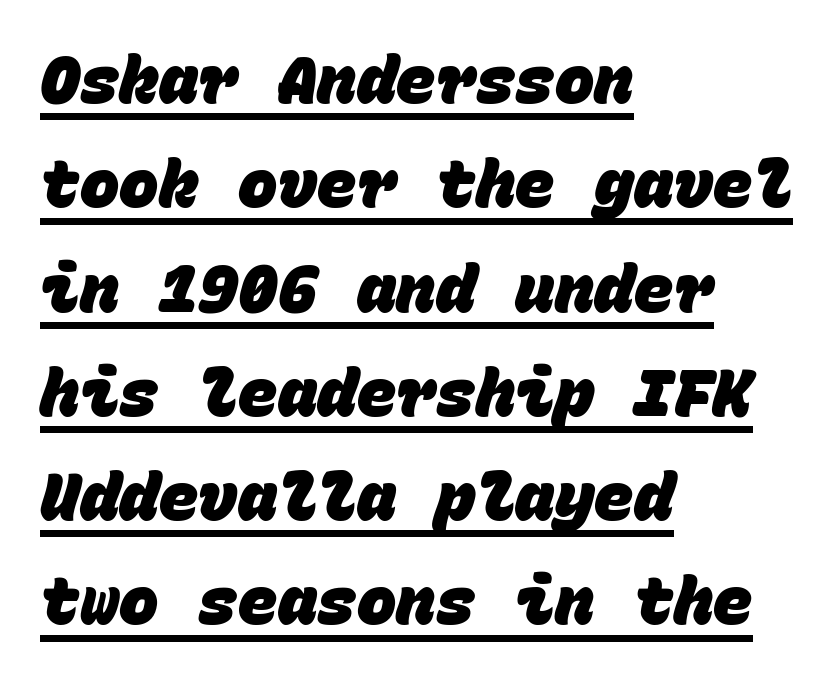
Casual observation: everything's shoved over to the left. The specimen includes a rule beneath the text block's lines. Quick note: interline space is typical. Spacing verdict: monospaced, one width for all characters. These lines carry a lot of weight — the face is fully bold.
